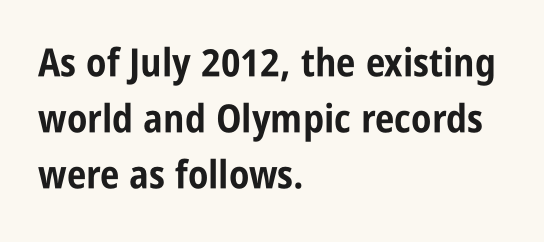
{"serif": "no", "italic": "no", "bold": "yes", "weight": "bold", "width": "condensed", "stroke_contrast": "low", "x_height": "large", "monospaced": "no", "underline": "no", "align": "left", "line_spacing": "normal", "line_spacing_ratio": 1.43, "letter_spacing": "normal", "letter_spacing_em": 0.0, "glyph_px": 39}
